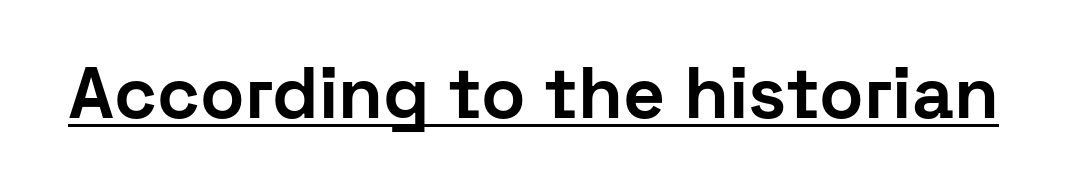
Q: Is the text bold? A: Yes.
Q: Is the text italic (slanted)? A: No, it is upright.
Q: Is the typeface a serif or a sans-serif typeface? A: Sans-serif.
Q: Is the text underlined? A: Yes.
Q: Is the spacing between letters normal or unusually wide? A: Normal.
Q: Width (condensed, normal, or wide)? A: Normal.
Q: Stroke contrast? A: Low.
Q: x-height? A: Medium.
Q: Monospaced? A: No.
